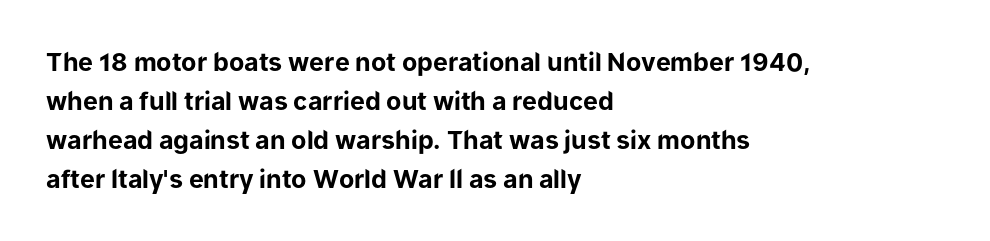
Vertical strokes here are truly vertical. In terms of letterspacing, this is plain default setting. This block has exactly the height ordinary leading produces. Pretty heavy lettering here — definitely bold.
